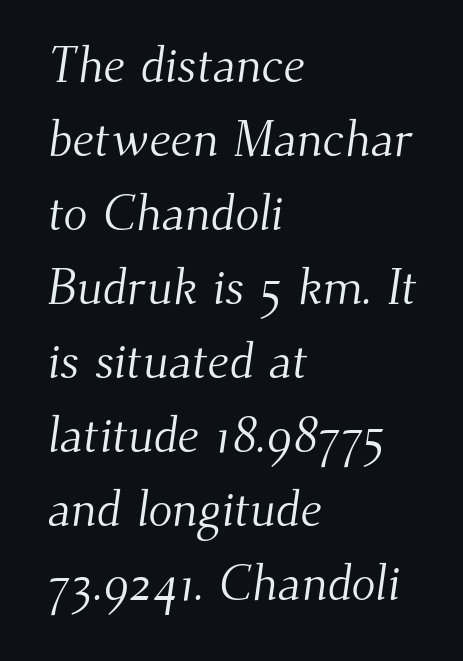
A typesetter would call this proportional, since set widths differ per character. Check the space under the baseline: it is left empty. This sample is left-justified, so line endings fall wherever the words run out. Leading matches the norm, producing a regular column.
